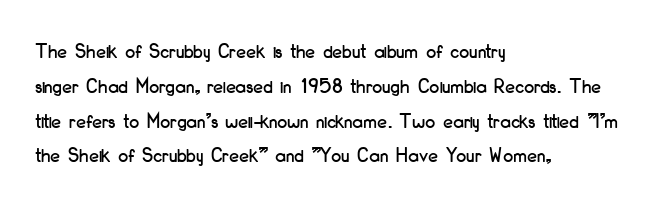
The image shows 22 px text type, upright; set left-aligned, normal line spacing (1.58x), normal letter spacing, not underlined.
